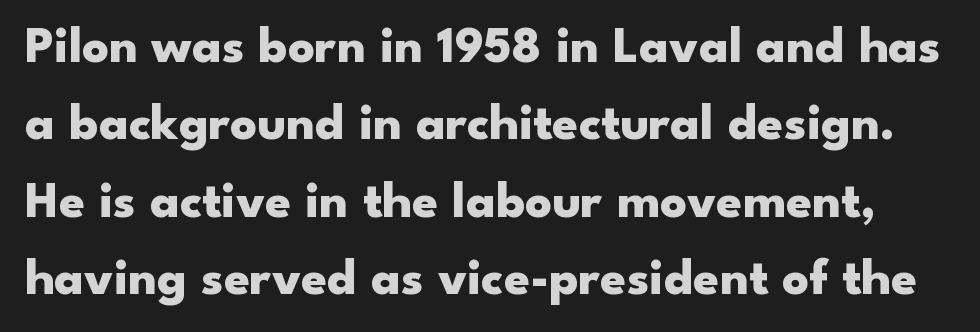
{"serif": "no", "italic": "no", "bold": "yes", "weight": "heavy", "width": "wide", "stroke_contrast": "low", "x_height": "small", "monospaced": "no", "underline": "no", "line_spacing": "normal", "line_spacing_ratio": 1.49, "letter_spacing": "normal", "letter_spacing_em": 0.0, "glyph_px": 52}
